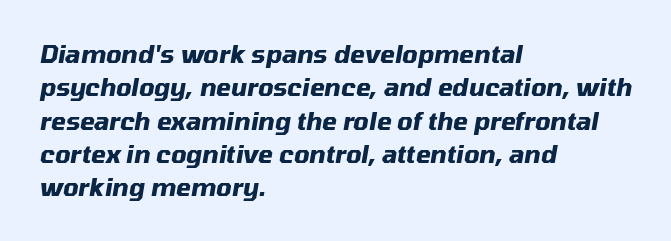
Q: Is the text bold? A: Yes.
Q: Is the text italic (slanted)? A: Yes, it leans right by about 10 degrees.
Q: Is the text underlined? A: No.
Q: How is the paragraph aligned? A: Left-aligned.
Q: Is the spacing between letters normal or unusually wide? A: Normal.
Q: Is the spacing between lines tight, normal or loose? A: Normal.
